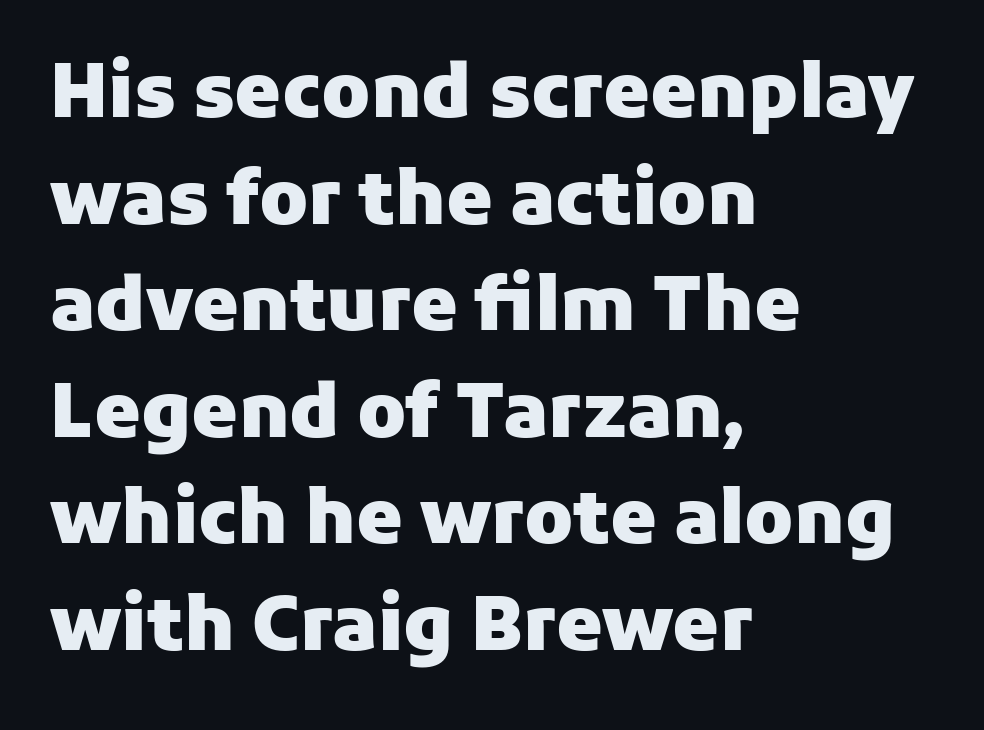
The image shows 74 px heavy sans-serif type, upright; set left-aligned, normal line spacing (1.44x), normal letter spacing, not underlined; low stroke contrast and a medium x-height.
